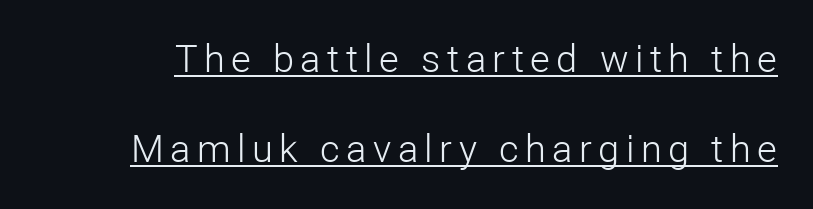
Emphasis is given by a line drawn under the lettering. You can tell from the bare stems that sans-serif type was used. Varying glyph widths throughout — classic text-font behaviour. The space between consecutive lines is lavish.
